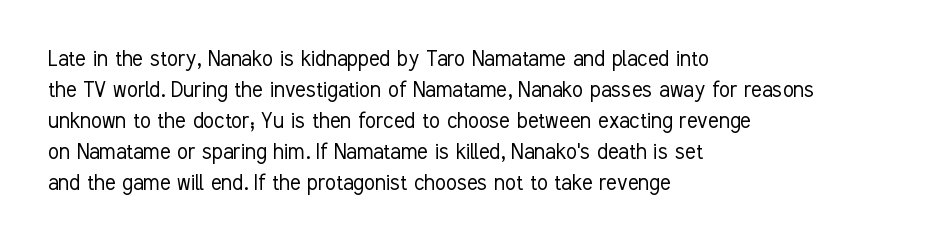
The image shows 25 px text type, upright; set left-aligned, line spacing 1.24x, normal letter spacing, not underlined.
